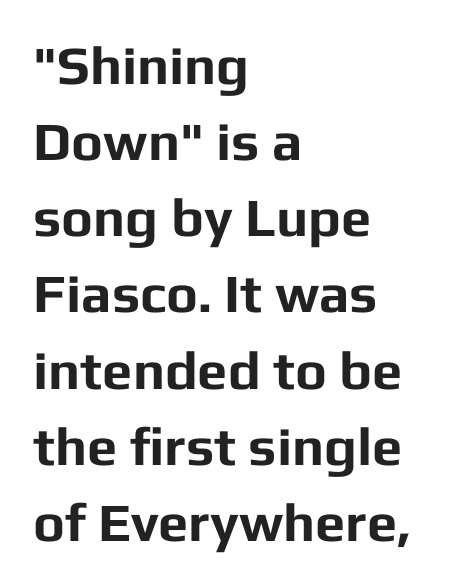
The image shows 54 px bold sans-serif type, upright; set left-aligned, normal line spacing (1.41x), normal letter spacing, not underlined; low stroke contrast and a medium x-height.
